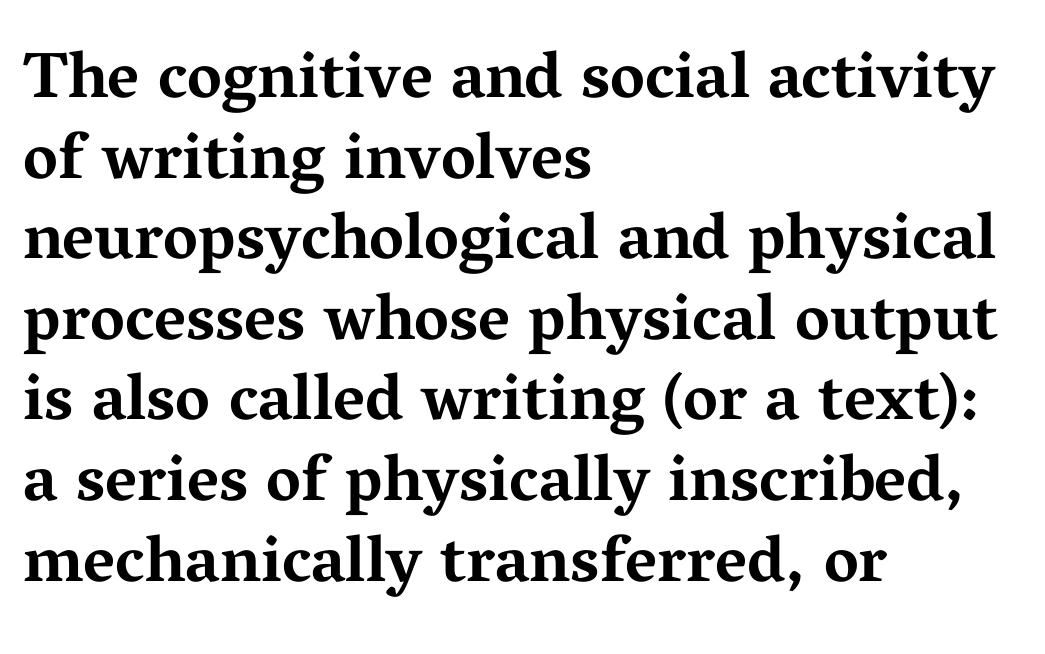
Leftover space on each line is placed entirely after the last word. Plain, unruled lines of type. The letters advance in unequal steps, a hallmark of proportional type. Ascenders rise straight up at ninety degrees. The horizontal fit of the characters is conventional and even. Each glyph is drawn with heavy, bold strokes.
